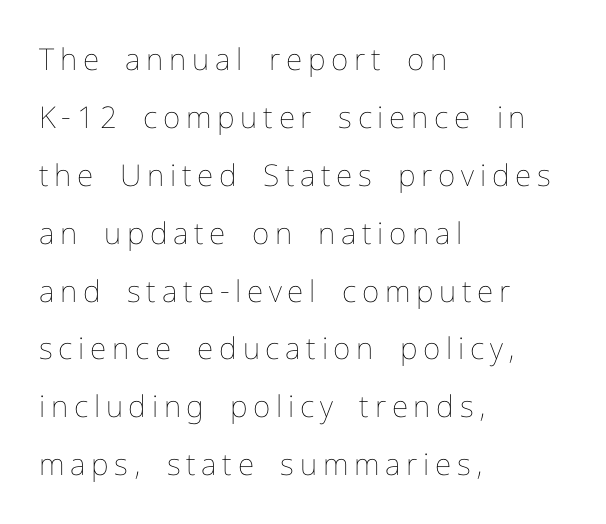
Q: Is the text bold? A: No.
Q: Is the text italic (slanted)? A: No, it is upright.
Q: Is the text underlined? A: No.
Q: How is the paragraph aligned? A: Left-aligned.
Q: Is the spacing between lines tight, normal or loose? A: Loose.
Q: Width (condensed, normal, or wide)? A: Normal.
Q: Stroke contrast? A: Low.
Q: x-height? A: Medium.
Q: Monospaced? A: No.
